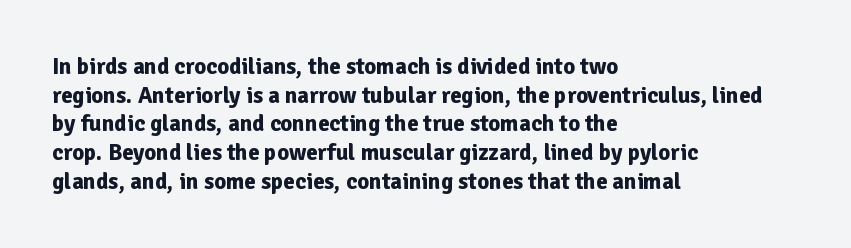
The image shows 23 px bold type, upright; set left-aligned, normal line spacing (1.25x), normal letter spacing, not underlined.
